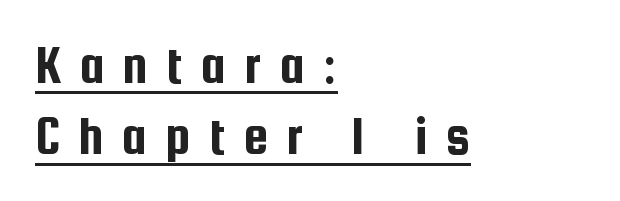
Posture: upright roman. This block has exactly the height ordinary leading produces. The horizontal fit of the characters is loose and conspicuously gappy. Examine the stroke ends and you'll find no serifs. The lines are quadded left. Varying glyph widths throughout — classic text-font behaviour.
